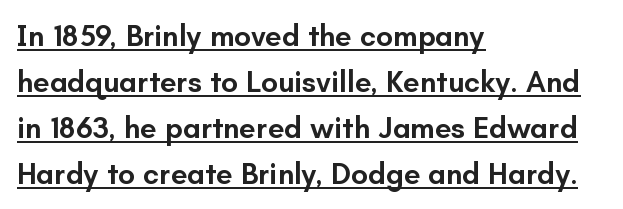
You could call the tracking neutral — neither tight nor loose. Regular leading. Character widths vary here, with narrow letters taking less room than wide ones. Serifs: no, the terminals of the letterforms are clean.
